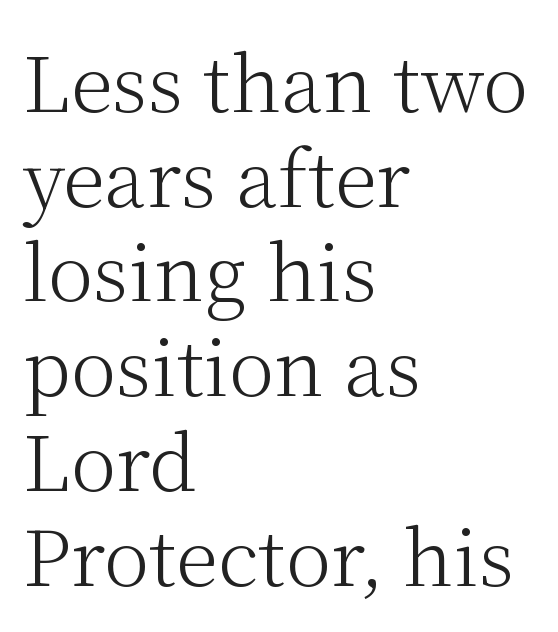
The image shows 77 px light serif type, upright; set left-aligned, line spacing 1.23x, normal letter spacing, not underlined; medium stroke contrast and a medium x-height.
